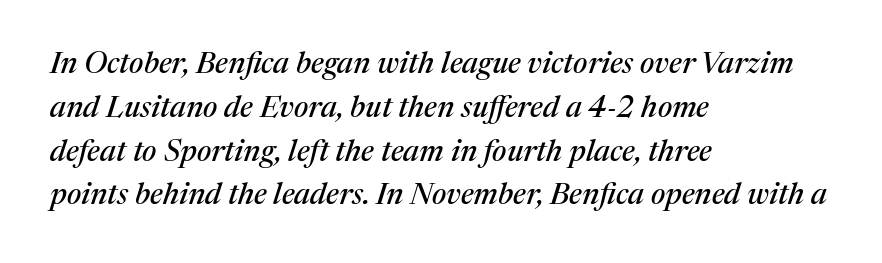
The image shows 30 px serif type, italic (leaning right); set left-aligned, normal line spacing (1.46x), normal letter spacing, not underlined; medium stroke contrast and a medium x-height.
